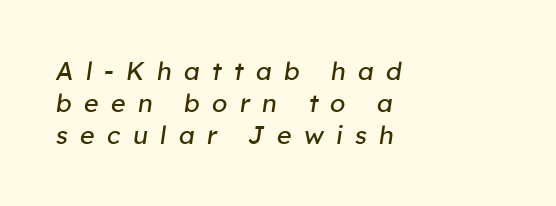
Q: Is the text bold? A: No.
Q: Is the text italic (slanted)? A: Yes, it leans right by about 8 degrees.
Q: Is the text underlined? A: No.
Q: How is the paragraph aligned? A: Left-aligned.
Q: Is the spacing between letters normal or unusually wide? A: Unusually wide.
Q: Is the spacing between lines tight, normal or loose? A: Normal.
